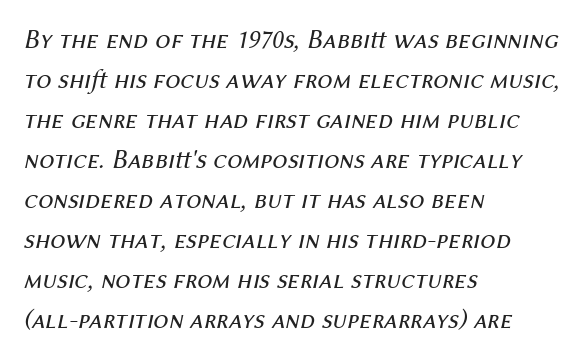
Tracking value appears to be zero — textbook default spacing. No letter is thick-stroked: the sample isn't bold. The passage shown leans; its letterforms are oblique. Every row of glyphs begins at an identical x-position on the left.
